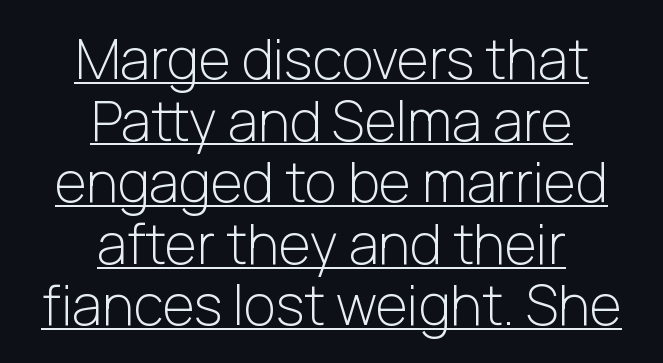
{"serif": "no", "italic": "no", "bold": "no", "weight": "light", "width": "normal", "stroke_contrast": "low", "x_height": "medium", "monospaced": "no", "underline": "yes", "align": "center", "line_spacing": "tight", "line_spacing_ratio": 1.12, "letter_spacing": "normal", "letter_spacing_em": 0.0, "glyph_px": 55}
